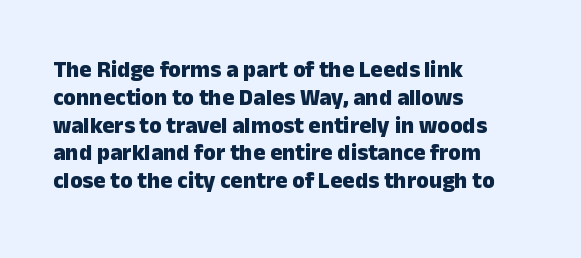
Q: Is the text bold? A: Yes.
Q: Is the text italic (slanted)? A: No, it is upright.
Q: Is the text underlined? A: No.
Q: How is the paragraph aligned? A: Left-aligned.
Q: Is the spacing between letters normal or unusually wide? A: Normal.
